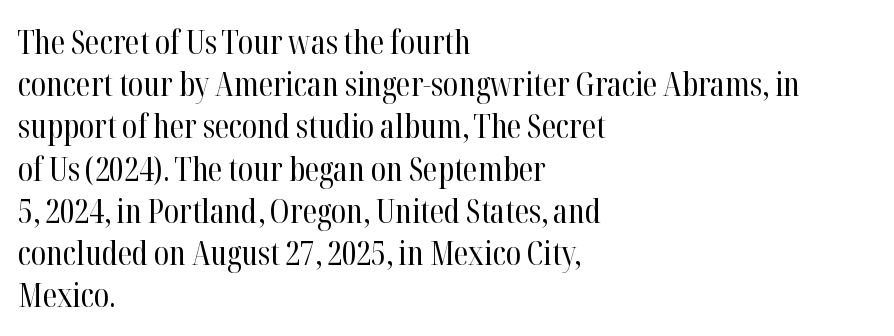
When letters stand straight like this, we call the style roman or upright. A typesetter would call this leading conventional body-copy spacing. The passage shown is typed in a proportional face where columns would drift. Think standard paragraph weight, or any step lighter than that.
